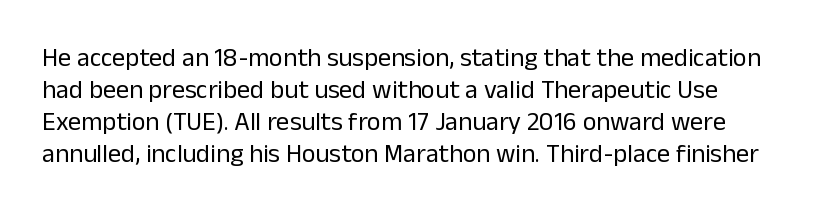
Q: Is the text bold? A: No.
Q: Is the text italic (slanted)? A: No, it is upright.
Q: Is the text underlined? A: No.
Q: Is the spacing between letters normal or unusually wide? A: Normal.
